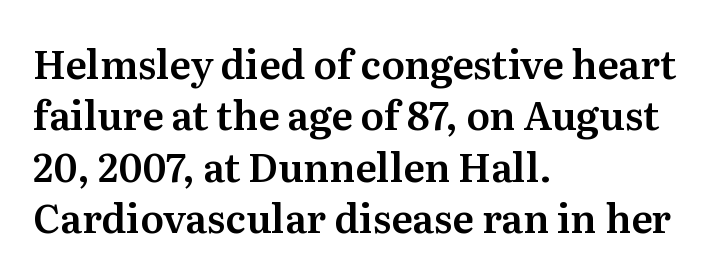
Q: Is the text italic (slanted)? A: No, it is upright.
Q: Is the typeface a serif or a sans-serif typeface? A: Serif.
Q: Is the text underlined? A: No.
Q: How is the paragraph aligned? A: Left-aligned.
Q: Is the spacing between letters normal or unusually wide? A: Normal.
Q: Is the spacing between lines tight, normal or loose? A: Normal.
Q: Width (condensed, normal, or wide)? A: Normal.
Q: Stroke contrast? A: Medium.
Q: x-height? A: Medium.
Q: Monospaced? A: No.
